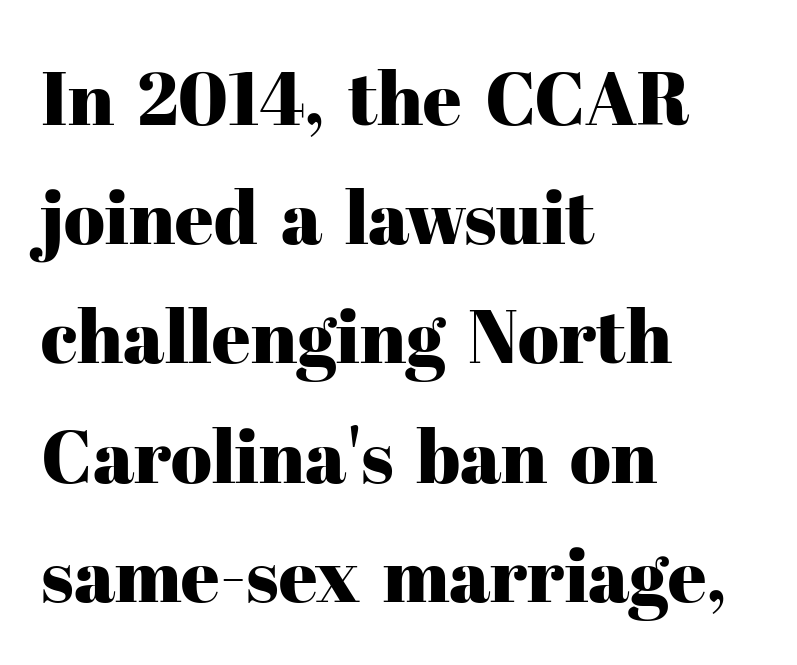
Q: Is the text italic (slanted)? A: No, it is upright.
Q: Is the typeface a serif or a sans-serif typeface? A: Serif.
Q: Is the text underlined? A: No.
Q: How is the paragraph aligned? A: Left-aligned.
Q: Is the spacing between letters normal or unusually wide? A: Normal.
Q: Is the spacing between lines tight, normal or loose? A: Normal.
Q: Width (condensed, normal, or wide)? A: Normal.
Q: Stroke contrast? A: High.
Q: x-height? A: Medium.
Q: Monospaced? A: No.
